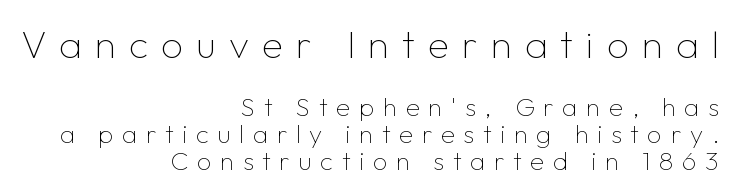
{"serif": "no", "italic": "no", "bold": "no", "weight": "thin", "width": "normal", "stroke_contrast": "low", "x_height": "medium", "monospaced": "no", "underline": "no", "align": "right", "line_spacing": "tight", "line_spacing_ratio": 1.03, "letter_spacing": "wide", "letter_spacing_em": 0.33, "larger_block": "first", "size_ratio": 1.5, "glyph_px": 39}
